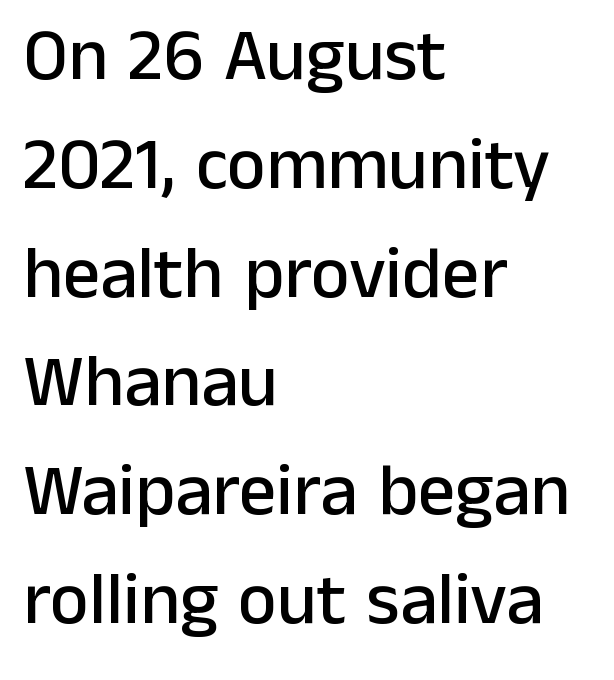
Q: Is the text italic (slanted)? A: No, it is upright.
Q: Is the typeface a serif or a sans-serif typeface? A: Sans-serif.
Q: Is the text underlined? A: No.
Q: How is the paragraph aligned? A: Left-aligned.
Q: Is the spacing between letters normal or unusually wide? A: Normal.
Q: Is the spacing between lines tight, normal or loose? A: Normal.
Q: Width (condensed, normal, or wide)? A: Normal.
Q: Stroke contrast? A: Low.
Q: x-height? A: Medium.
Q: Monospaced? A: No.
